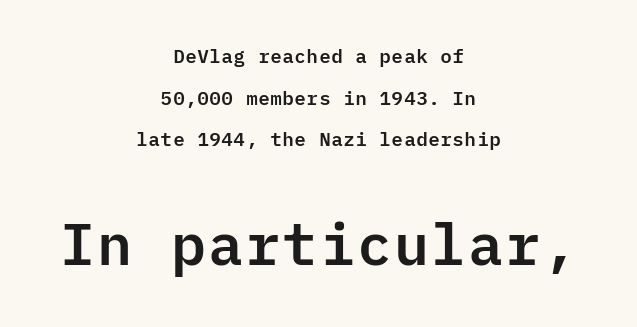
{"serif": "no", "italic": "no", "width": "normal", "stroke_contrast": "low", "x_height": "medium", "monospaced": "yes", "underline": "no", "align": "center", "line_spacing": "loose", "line_spacing_ratio": 2.19, "letter_spacing": "normal", "letter_spacing_em": 0.0, "larger_block": "second", "size_ratio": 3.05, "glyph_px": 58}
